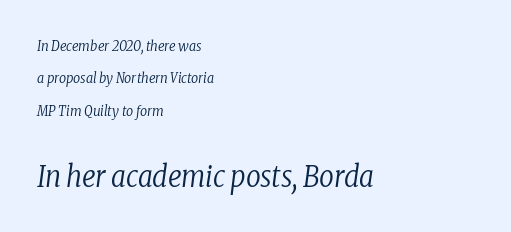
{"serif": "yes", "italic": "yes", "lean": "right", "slant_degrees": 8, "bold": "no", "weight": "regular", "width": "condensed", "stroke_contrast": "low", "x_height": "medium", "monospaced": "no", "underline": "no", "align": "left", "line_spacing": "loose", "line_spacing_ratio": 2.32, "letter_spacing": "normal", "letter_spacing_em": 0.0, "larger_block": "second", "size_ratio": 2.07, "glyph_px": 29}
